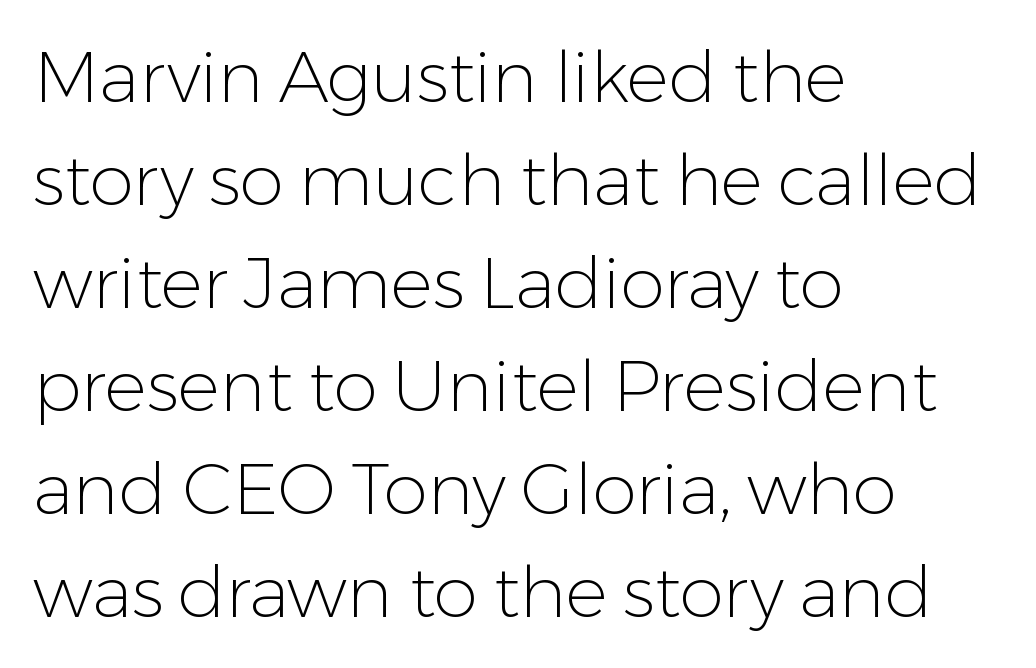
The passage shown is typeset with a sans-serif family. Nothing heavy about these letters — not bold at all. Is the letter spacing exaggerated? No — it looks like the ordinary default. The specimen omits any rule beneath the text block's lines. Every stem runs plumb, perpendicular to the baseline.
